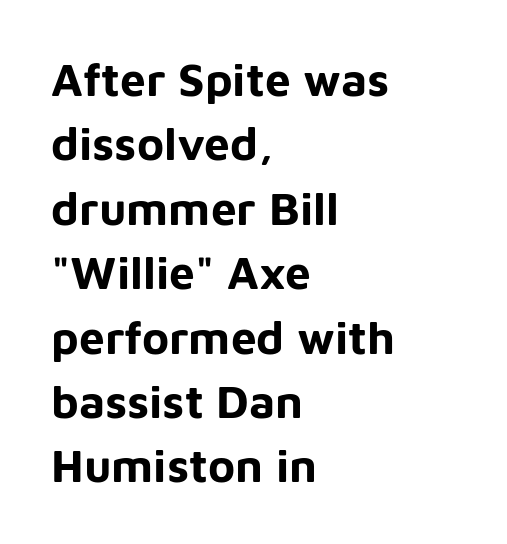
{"serif": "no", "italic": "no", "bold": "yes", "weight": "bold", "width": "normal", "stroke_contrast": "low", "x_height": "medium", "monospaced": "no", "underline": "no", "align": "left", "line_spacing": "normal", "line_spacing_ratio": 1.4, "letter_spacing": "normal", "letter_spacing_em": 0.0, "glyph_px": 46}
